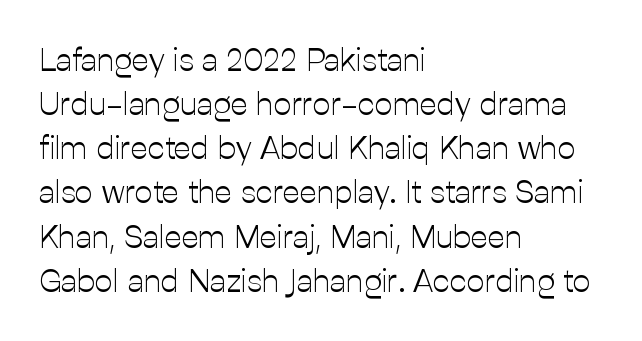
Q: Is the text bold? A: No.
Q: Is the text italic (slanted)? A: No, it is upright.
Q: Is the typeface a serif or a sans-serif typeface? A: Sans-serif.
Q: Is the text underlined? A: No.
Q: How is the paragraph aligned? A: Left-aligned.
Q: Is the spacing between letters normal or unusually wide? A: Normal.
Q: Is the spacing between lines tight, normal or loose? A: Normal.
Q: Width (condensed, normal, or wide)? A: Normal.
Q: Stroke contrast? A: Low.
Q: x-height? A: Medium.
Q: Monospaced? A: No.
